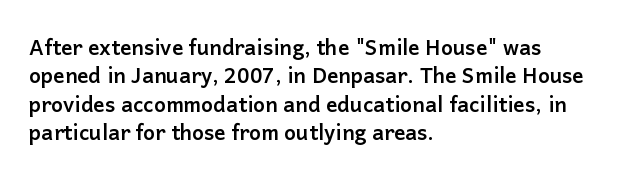
{"italic": "no", "bold": "yes", "underline": "no", "align": "left", "line_spacing": "normal", "line_spacing_ratio": 1.35, "letter_spacing": "normal", "letter_spacing_em": 0.0, "glyph_px": 21}
